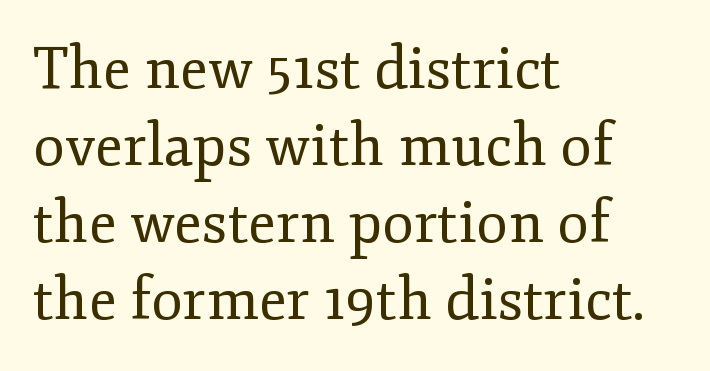
Tracking here is standard; glyphs follow each other at the usual distance. Compared with typical paragraphs, the rows here are spaced about the same. Weight: in the light-to-regular range. The rag falls on the right side of this text block. Are there feet on the stems? There are — it's a serif. A typesetter would call this proportional, since set widths differ per character.
